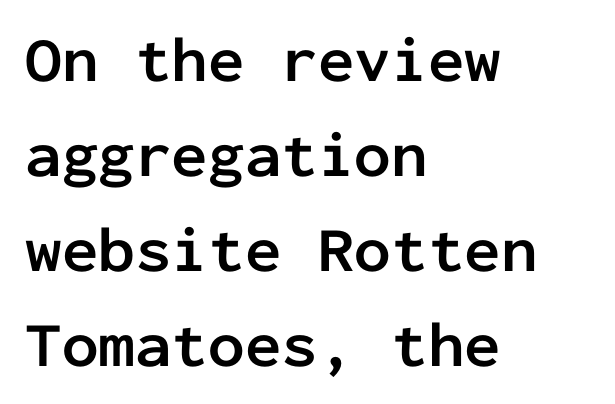
{"serif": "no", "italic": "no", "bold": "yes", "weight": "semibold", "width": "normal", "stroke_contrast": "low", "x_height": "medium", "monospaced": "yes", "underline": "no", "align": "left", "line_spacing": "normal", "line_spacing_ratio": 1.46, "letter_spacing": "normal", "letter_spacing_em": 0.0, "glyph_px": 65}
